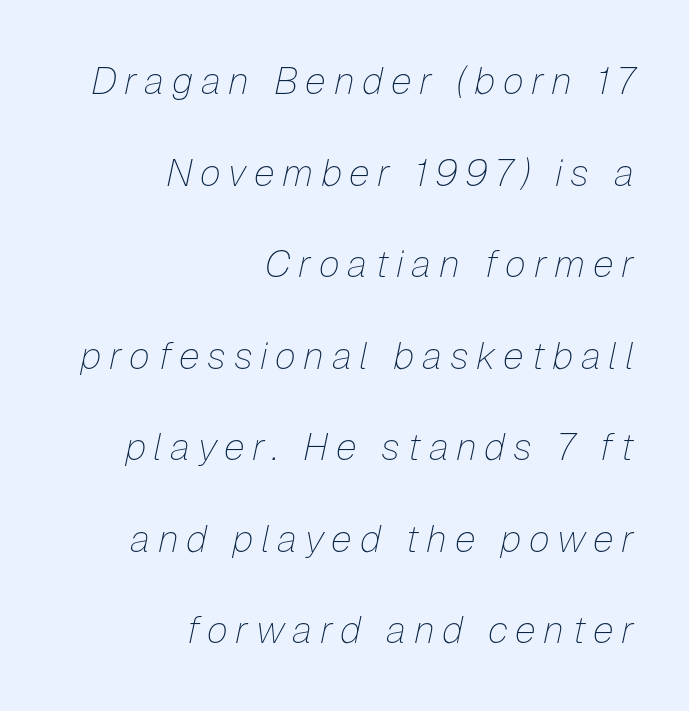
Each letter keeps its own natural width here, so spacing adapts to shape. The lettering tilts uniformly, giving the passage an italic look. The strip under each line holds only bare page. Caption: face not bold, strokes unweighted. The gaps between neighbouring characters are conspicuously large. The designer dialed line spacing up above the default.
